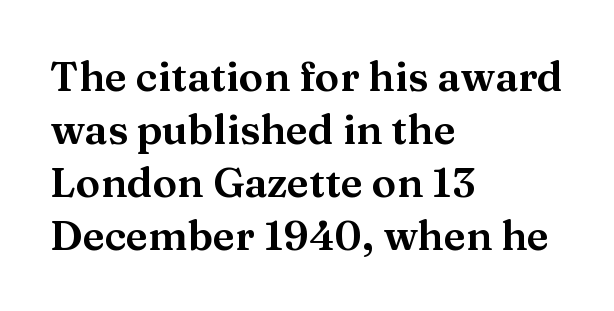
The image shows 41 px wide serif type, upright; set left-aligned, normal line spacing (1.29x), normal letter spacing, not underlined; medium stroke contrast and a medium x-height.
